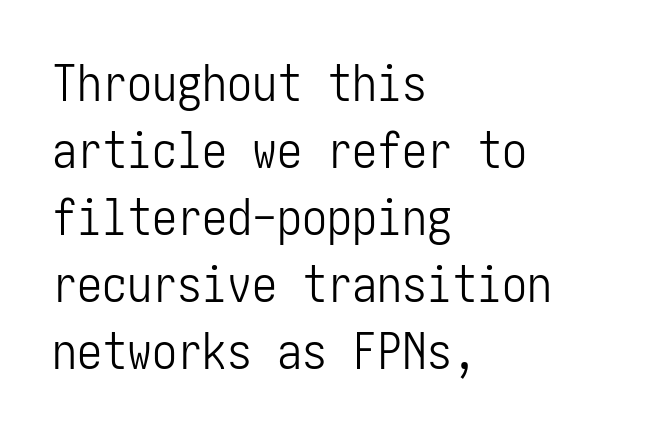
Caption: face not bold, strokes unweighted. The lines are quadded left. The letters sit at their default tracking, neither squeezed nor spread. Regarding leading, the lines here are spaced in the standard way. Every character sits straight up, as roman type does. Check the space under the baseline: it is left empty.
